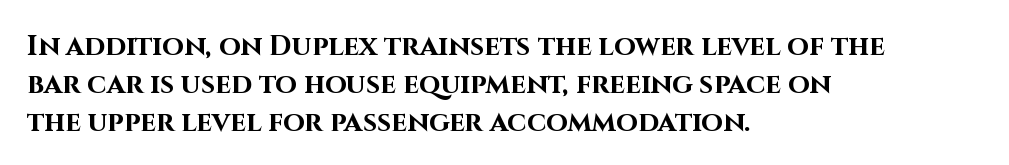
Is this a fixed-width face? No — the glyphs have proportional, varying widths. The gap between lines stays unmarked. Reading down the block, your eye returns to a fixed left position each line. Characters follow at the spacing the type designer built in. Serif or sans? Sans — the stroke terminals are bare.
